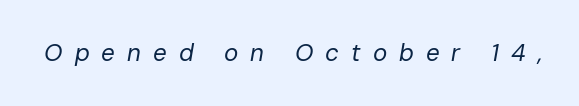
The image shows 24 px text type, italic (leaning right); set unusually wide letter spacing (+0.5 em), not underlined.
